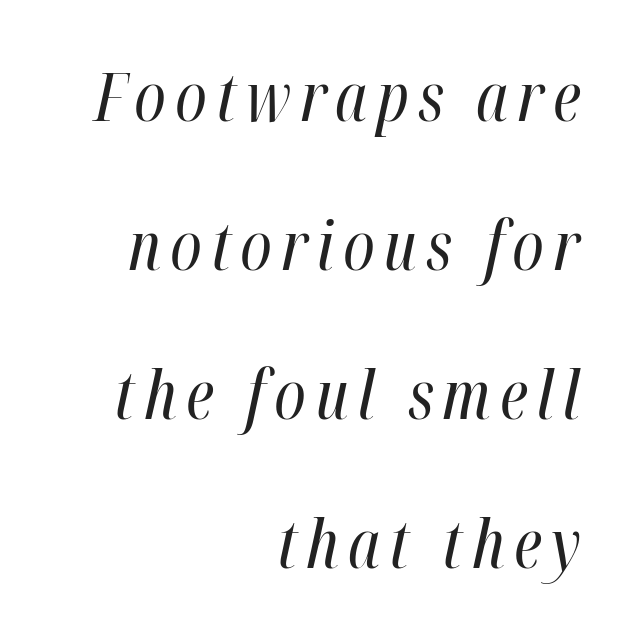
The image shows 68 px regular-weight, condensed type, italic (leaning right); set right-aligned, loose line spacing (2.19x), not underlined; high stroke contrast and a medium x-height.
